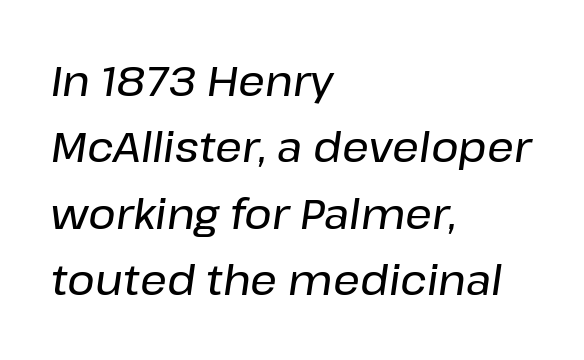
The image shows 42 px text type, italic (leaning right); set left-aligned, normal line spacing (1.58x), normal letter spacing, not underlined; low stroke contrast and a medium x-height.
